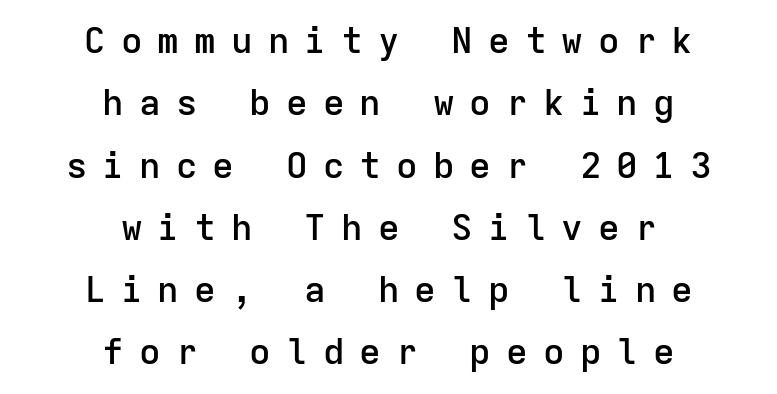
Students, note that the glyphs here are deliberately spaced far apart. This sample is center-justified, so both line endings float freely. It's the straight-up-and-down kind of type. Spacing verdict: monospaced, one width for all characters. The typesetting leans somewhat heavy: a semibold. Words float on clear page, feet unadorned.
